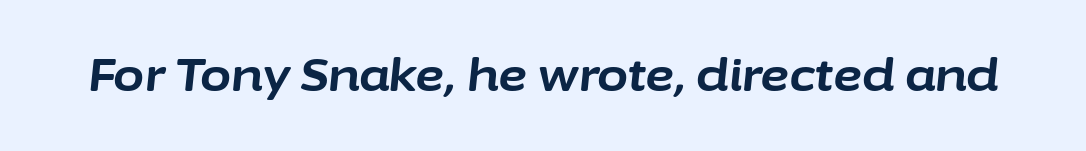
{"italic": "yes", "lean": "right", "slant_degrees": 6, "bold": "yes", "weight": "bold", "width": "normal", "stroke_contrast": "low", "x_height": "medium", "monospaced": "no", "underline": "no", "letter_spacing": "normal", "letter_spacing_em": 0.0, "glyph_px": 45}
